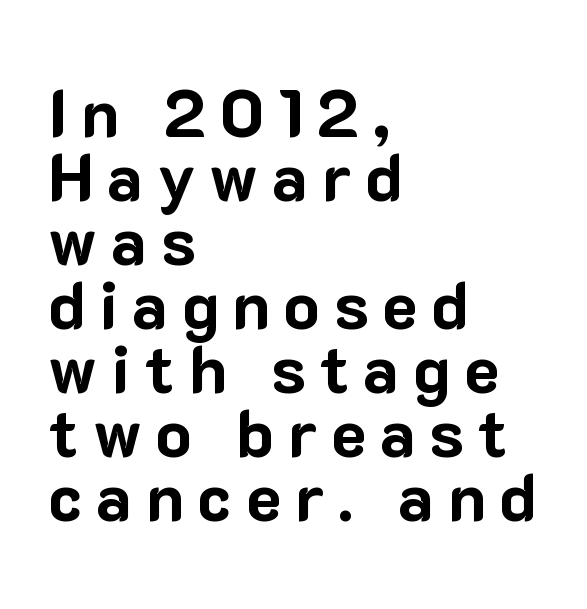
{"serif": "no", "italic": "no", "bold": "yes", "weight": "bold", "width": "normal", "stroke_contrast": "low", "x_height": "medium", "monospaced": "no", "underline": "no", "align": "left", "line_spacing": "tight", "line_spacing_ratio": 0.97, "letter_spacing": "wide", "letter_spacing_em": 0.21, "glyph_px": 66}
